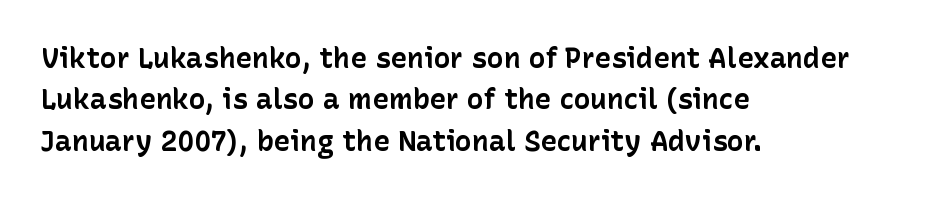
The rendering uses natural spacing where letterforms have individual widths. The leading is moderate, giving the passage an even texture. Does extra space separate the letters? No, they use regular spacing. The letters carry no serifs — their stems end cleanly without finishing strokes. Casual observation: everything's shoved over to the left. Tall strokes in this sample are plumb rather than angled.
